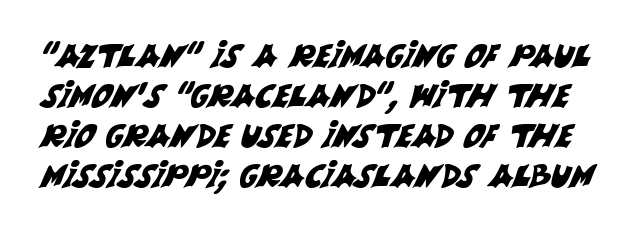
Lines of text with bare space underneath. The characters display no serif detailing; their extremities are plain. The rows are spaced the way most documents space them. Looks like regular typesetting: each glyph gets only the width it needs. Students, note that the glyphs here touch the page at normal intervals.
